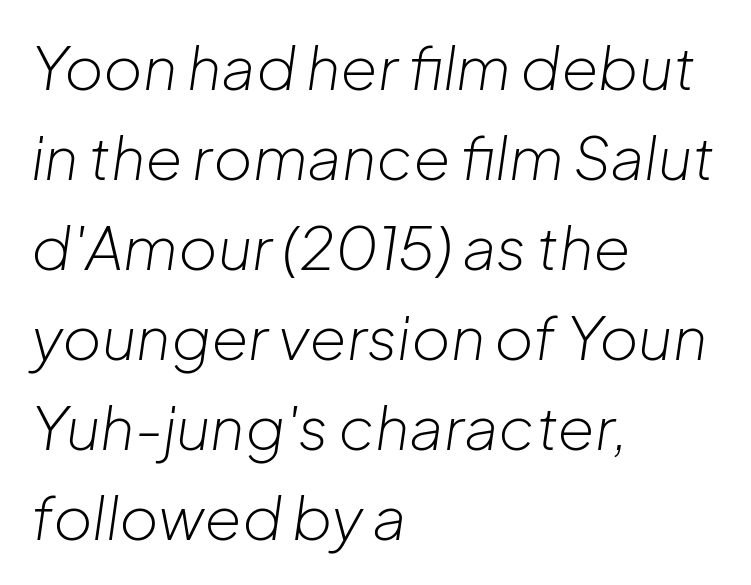
Visually the block forms a straight wall on the left and a jagged coastline on the right. Does the leading feel generous? No, just average. Here the designer chose a conventional face with non-uniform glyph widths. Posture: slanted. No word sits above an underline.
